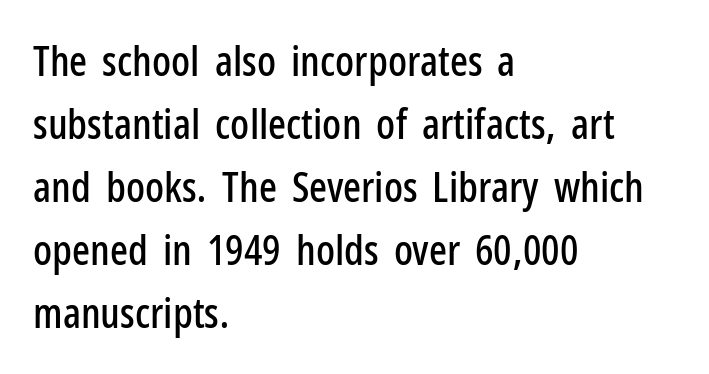
Looks like regular typesetting: each glyph gets only the width it needs. Unmarked baselines from the first word to the last. Where is the straight margin? On the left. Regarding leading, the lines here are spaced in the standard way.
